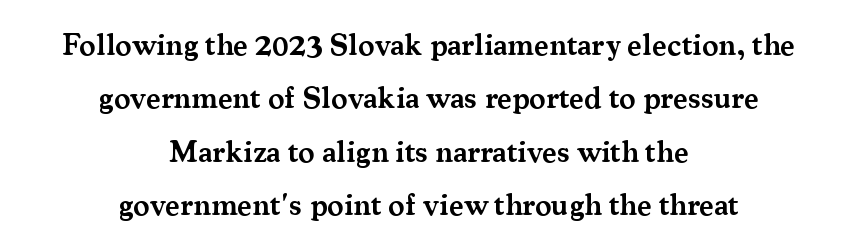
Q: Is the text bold? A: Semi-bold.
Q: Is the text italic (slanted)? A: No, it is upright.
Q: Is the typeface a serif or a sans-serif typeface? A: Serif.
Q: Is the text underlined? A: No.
Q: How is the paragraph aligned? A: Centered.
Q: Is the spacing between letters normal or unusually wide? A: Normal.
Q: Width (condensed, normal, or wide)? A: Normal.
Q: Stroke contrast? A: Medium.
Q: x-height? A: Small.
Q: Monospaced? A: No.
